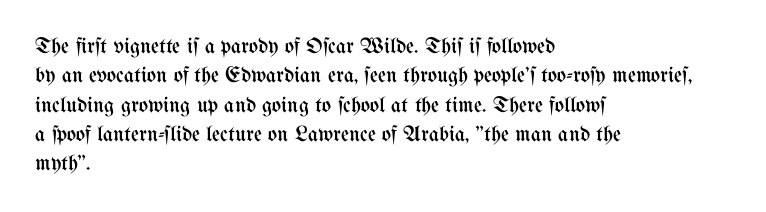
The image shows 22 px text type, upright; set left-aligned, normal line spacing (1.33x), normal letter spacing, not underlined.
